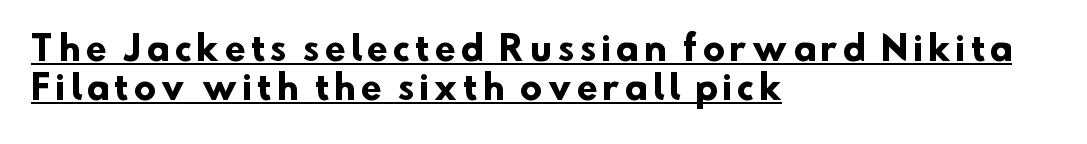
The image shows 33 px heavy sans-serif type; set left-aligned, line spacing 1.19x, underlined; low stroke contrast and a small x-height.
